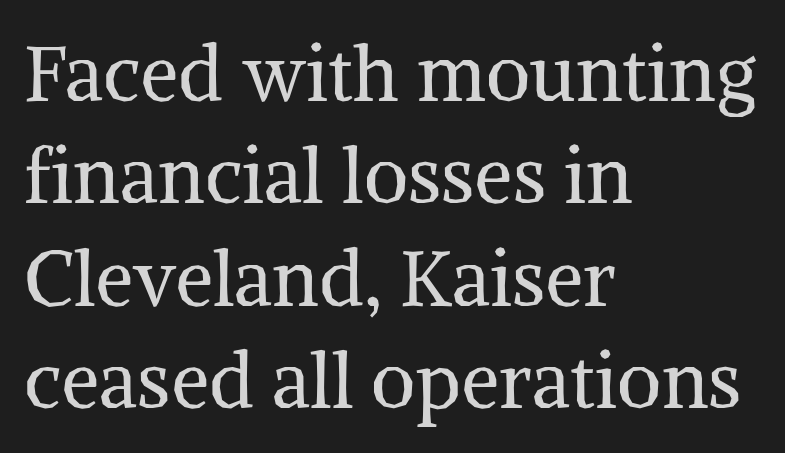
The image shows 77 px regular-weight serif type, upright; set left-aligned, normal line spacing (1.33x), normal letter spacing, not underlined; medium stroke contrast and a medium x-height.
